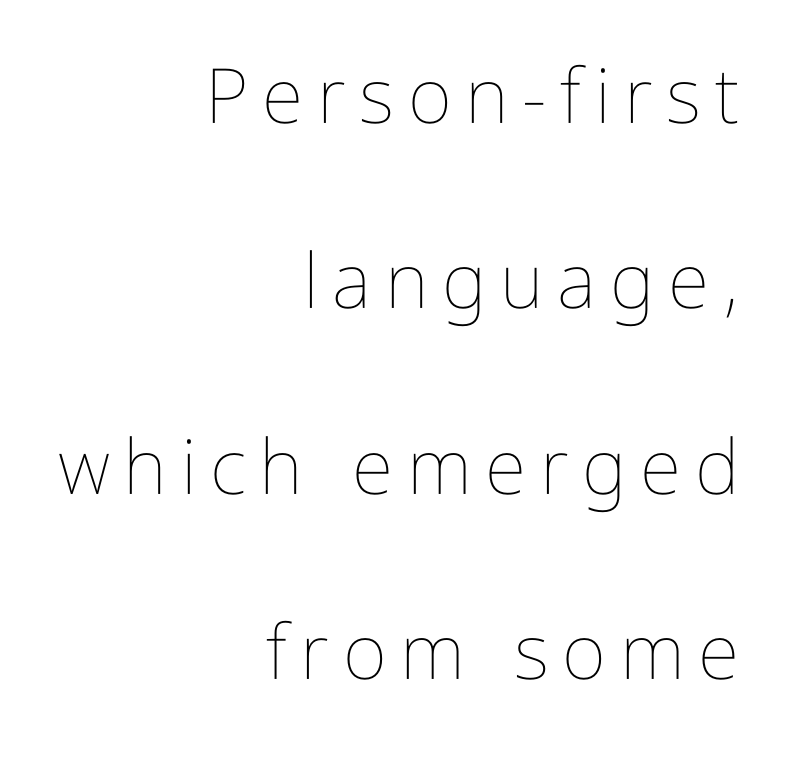
The rendering uses natural spacing where letterforms have individual widths. A typesetter would call this leading open, well beyond the default. Descenders are the only things crossing below the line. No chunkiness to these letters — they're not bold. Is the block centered? No — it sits flush against the right margin.
